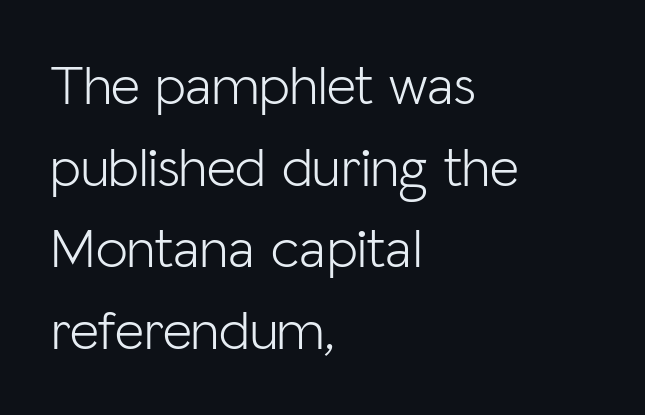
The image shows 57 px light sans-serif type, upright; set left-aligned, normal line spacing (1.43x), normal letter spacing, not underlined; low stroke contrast and a medium x-height.
